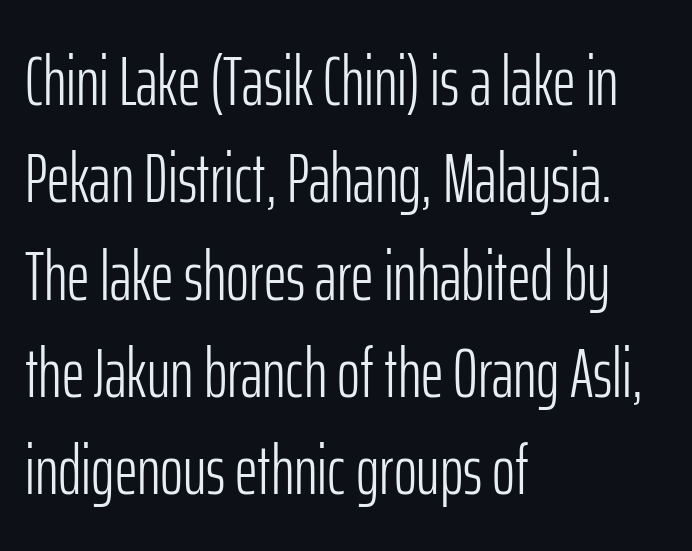
{"serif": "no", "italic": "no", "bold": "no", "weight": "light", "width": "condensed", "stroke_contrast": "low", "x_height": "medium", "monospaced": "no", "underline": "no", "align": "left", "line_spacing": "normal", "line_spacing_ratio": 1.39, "letter_spacing": "normal", "letter_spacing_em": 0.0, "glyph_px": 70}
